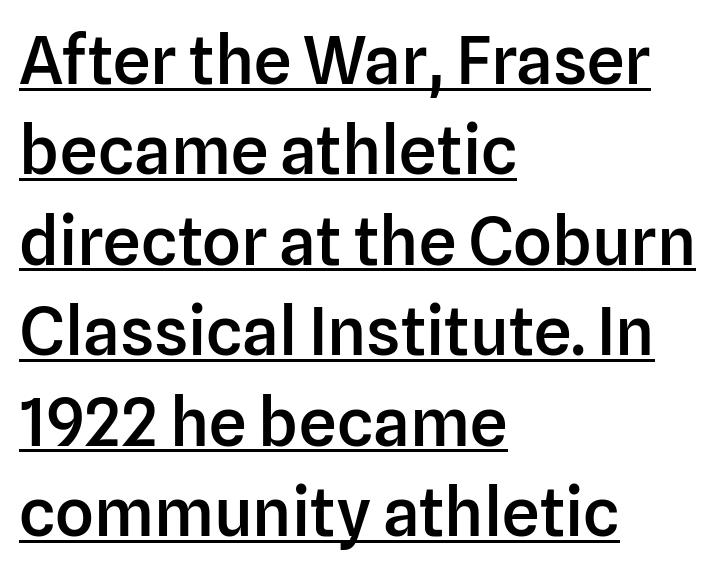
Compared with a centered layout, this one pins lines to the left instead. Weight: semibold (demi). A typesetter would call this proportional, since set widths differ per character. Students, observe: this is what conventionally led text looks like. The words here are underlined.
